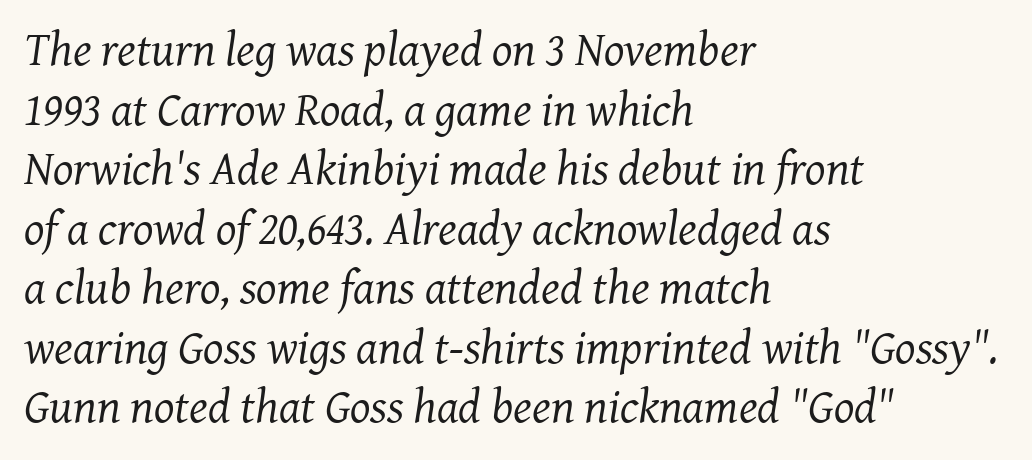
Q: Is the text bold? A: No.
Q: Is the text italic (slanted)? A: Yes, it leans right by about 7 degrees.
Q: Is the typeface a serif or a sans-serif typeface? A: Serif.
Q: Is the text underlined? A: No.
Q: How is the paragraph aligned? A: Left-aligned.
Q: Is the spacing between letters normal or unusually wide? A: Normal.
Q: Width (condensed, normal, or wide)? A: Normal.
Q: Stroke contrast? A: Medium.
Q: x-height? A: Medium.
Q: Monospaced? A: No.
